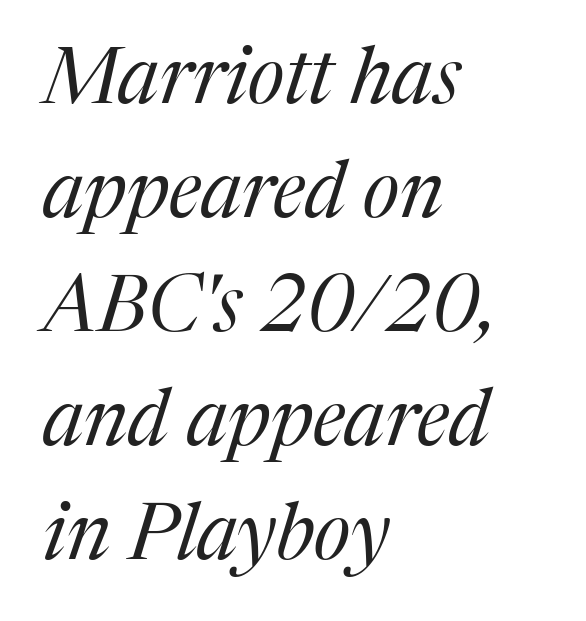
You can tell from the footed stems that serif type was used. There's an unmistakable incline to the writing here. The words here are not underlined. The space between consecutive lines is moderate. These lines keep a tight, regular rhythm from letter to letter. If you drew a ruler down the left edge, every line would touch it.
